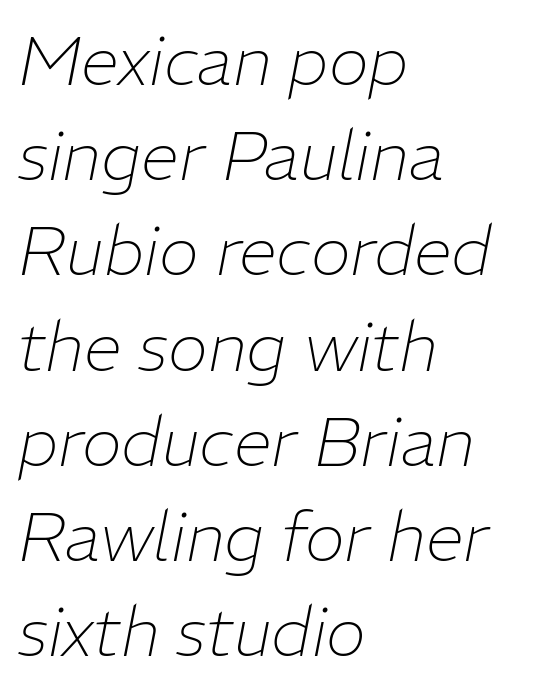
No heavy texture on the line: the type isn't bold. Whoever set this chose a conventional vertical rhythm. You could not count columns in this text — the font is proportionally spaced. No word sits above an underline. Leftover space on each line is placed entirely after the last word. The specimen reads as italic at a glance.
